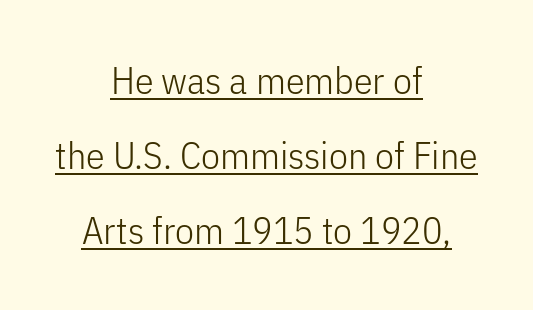
Q: Is the text bold? A: No.
Q: Is the text italic (slanted)? A: No, it is upright.
Q: Is the typeface a serif or a sans-serif typeface? A: Sans-serif.
Q: Is the text underlined? A: Yes.
Q: How is the paragraph aligned? A: Centered.
Q: Is the spacing between letters normal or unusually wide? A: Normal.
Q: Is the spacing between lines tight, normal or loose? A: Loose.
Q: Width (condensed, normal, or wide)? A: Condensed.
Q: Stroke contrast? A: Low.
Q: x-height? A: Medium.
Q: Monospaced? A: No.
